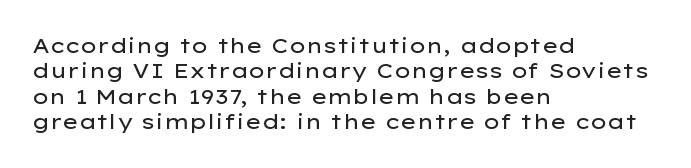
The image shows 21 px text type, upright; set left-aligned, line spacing 1.21x, normal letter spacing, not underlined.
